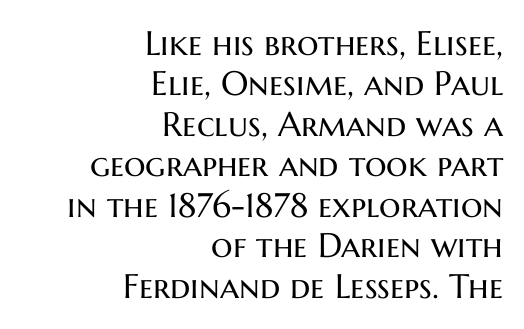
Q: Is the text bold? A: No.
Q: Is the text italic (slanted)? A: No, it is upright.
Q: Is the typeface a serif or a sans-serif typeface? A: Sans-serif.
Q: Is the text underlined? A: No.
Q: How is the paragraph aligned? A: Right-aligned.
Q: Is the spacing between letters normal or unusually wide? A: Normal.
Q: Width (condensed, normal, or wide)? A: Normal.
Q: Stroke contrast? A: Medium.
Q: x-height? A: Medium.
Q: Monospaced? A: No.
